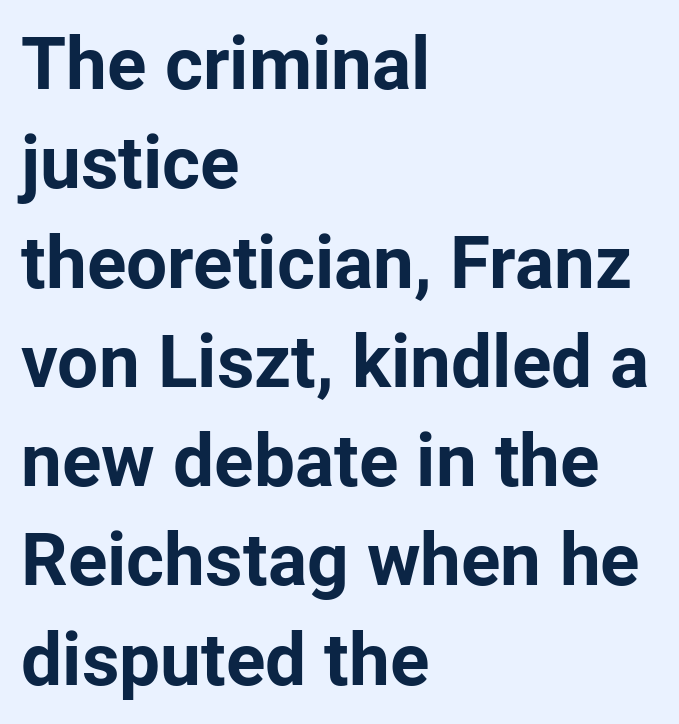
The image shows 73 px bold sans-serif type, upright; set left-aligned, normal line spacing (1.36x), normal letter spacing, not underlined; low stroke contrast and a medium x-height.
